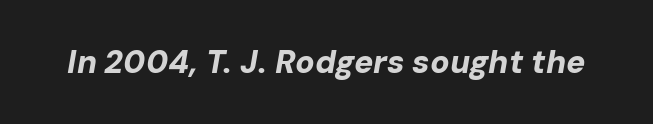
The image shows 32 px bold type, italic (leaning right); set normal letter spacing, not underlined; low stroke contrast and a medium x-height.
